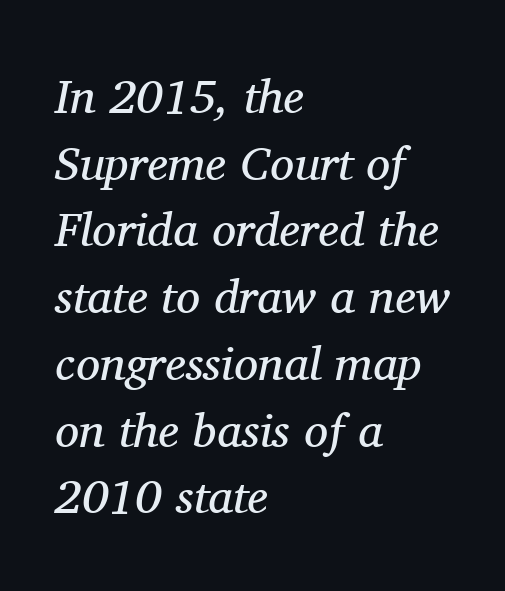
Q: Is the text bold? A: No.
Q: Is the text italic (slanted)? A: Yes, it leans right by about 11 degrees.
Q: Is the typeface a serif or a sans-serif typeface? A: Serif.
Q: Is the text underlined? A: No.
Q: How is the paragraph aligned? A: Left-aligned.
Q: Is the spacing between letters normal or unusually wide? A: Normal.
Q: Is the spacing between lines tight, normal or loose? A: Normal.
Q: Width (condensed, normal, or wide)? A: Normal.
Q: Stroke contrast? A: Medium.
Q: x-height? A: Medium.
Q: Monospaced? A: No.
